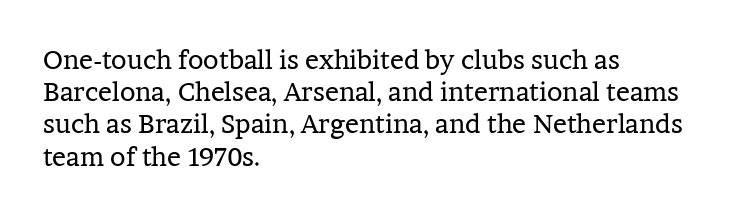
No letter is thick-stroked: the sample isn't bold. The lettering stays uniformly vertical, giving the passage a roman look. This sample uses plain, unmodified letter spacing. These lines stack with their left ends in a neat column. The gap between lines stays unmarked.
